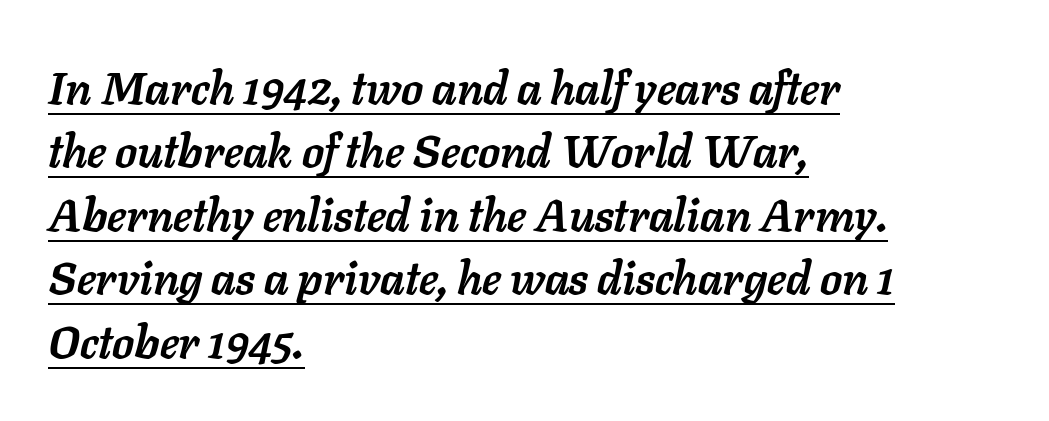
Q: Is the text bold? A: Yes.
Q: Is the text italic (slanted)? A: Yes, it leans right by about 11 degrees.
Q: Is the text underlined? A: Yes.
Q: How is the paragraph aligned? A: Left-aligned.
Q: Is the spacing between letters normal or unusually wide? A: Normal.
Q: Is the spacing between lines tight, normal or loose? A: Normal.
Q: Width (condensed, normal, or wide)? A: Normal.
Q: Stroke contrast? A: Low.
Q: x-height? A: Medium.
Q: Monospaced? A: No.
